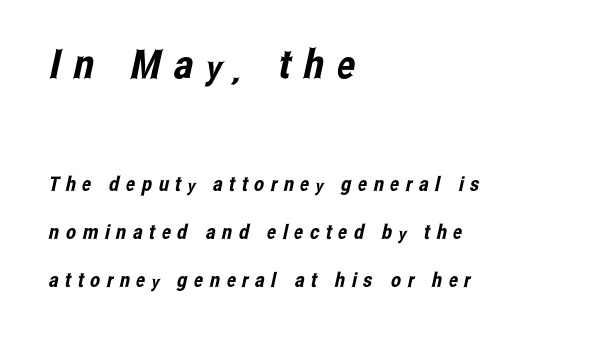
Q: Is the typeface a serif or a sans-serif typeface? A: Sans-serif.
Q: Is the text underlined? A: No.
Q: How is the paragraph aligned? A: Left-aligned.
Q: Is the spacing between letters normal or unusually wide? A: Unusually wide.
Q: Is the spacing between lines tight, normal or loose? A: Loose.
Q: Which block of text is set in a larger size, the first (top) or the second (bottom)? A: The first (top) one.
Q: Width (condensed, normal, or wide)? A: Condensed.
Q: Stroke contrast? A: Low.
Q: x-height? A: Medium.
Q: Monospaced? A: No.
